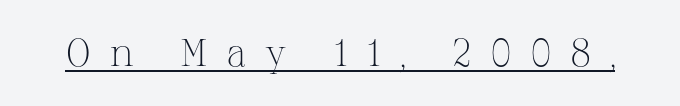
Q: Is the text bold? A: No.
Q: Is the text italic (slanted)? A: No, it is upright.
Q: Is the typeface a serif or a sans-serif typeface? A: Serif.
Q: Is the text underlined? A: Yes.
Q: Is the spacing between letters normal or unusually wide? A: Unusually wide.
Q: Width (condensed, normal, or wide)? A: Normal.
Q: Stroke contrast? A: Medium.
Q: x-height? A: Medium.
Q: Monospaced? A: No.
